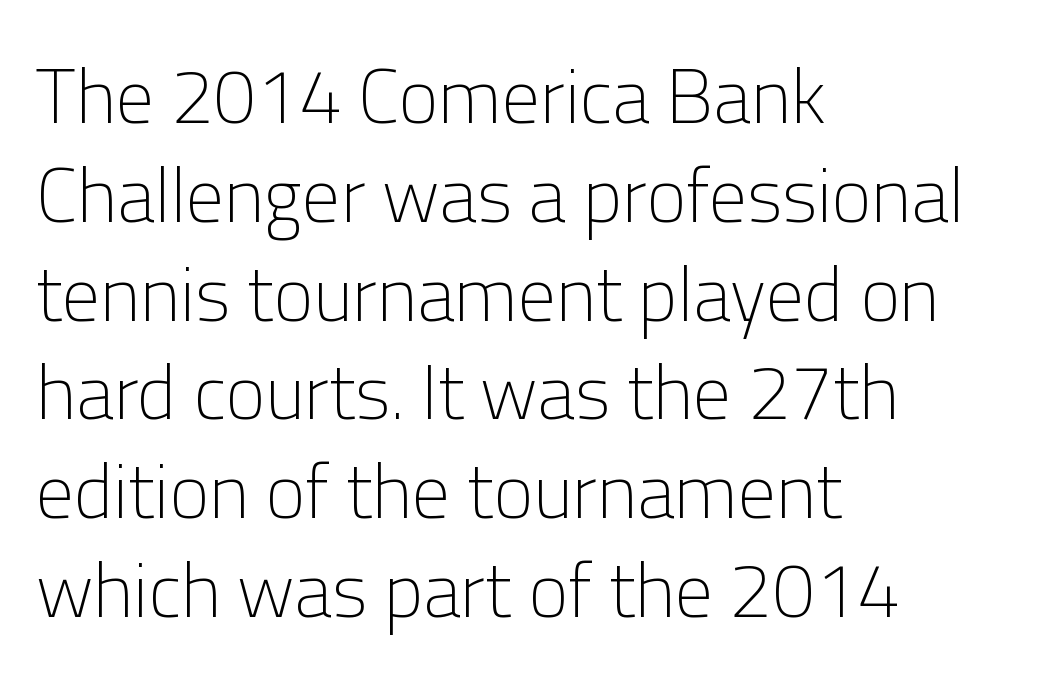
{"serif": "no", "italic": "no", "bold": "no", "weight": "light", "width": "normal", "stroke_contrast": "low", "x_height": "medium", "monospaced": "no", "underline": "no", "align": "left", "line_spacing": "normal", "line_spacing_ratio": 1.3, "letter_spacing": "normal", "letter_spacing_em": 0.0, "glyph_px": 76}
